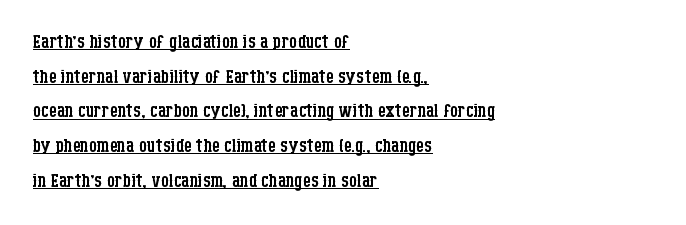
Q: Is the text bold? A: No.
Q: Is the text italic (slanted)? A: No, it is upright.
Q: Is the text underlined? A: Yes.
Q: How is the paragraph aligned? A: Left-aligned.
Q: Is the spacing between letters normal or unusually wide? A: Normal.
Q: Is the spacing between lines tight, normal or loose? A: Normal.
